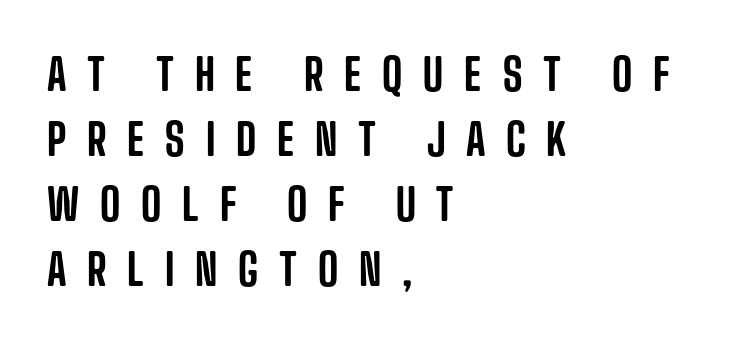
The image shows 44 px condensed sans-serif type, upright; set left-aligned, normal line spacing (1.48x), unusually wide letter spacing (+0.47 em), not underlined; low stroke contrast and a large x-height.
